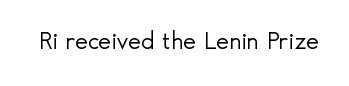
Q: Is the text bold? A: No.
Q: Is the text italic (slanted)? A: No, it is upright.
Q: Is the text underlined? A: No.
Q: Is the spacing between letters normal or unusually wide? A: Normal.
